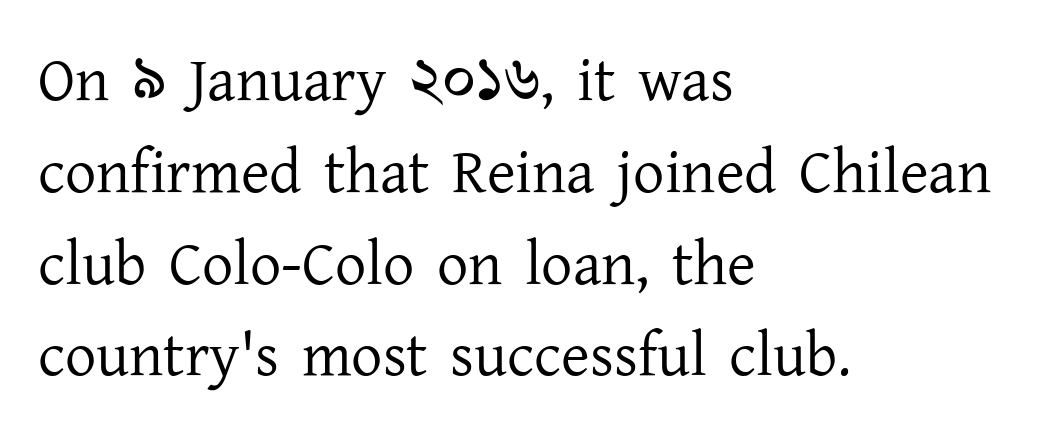
The image shows 62 px regular-weight serif type, upright; set left-aligned, normal line spacing (1.48x), normal letter spacing, not underlined; low stroke contrast and a medium x-height.
